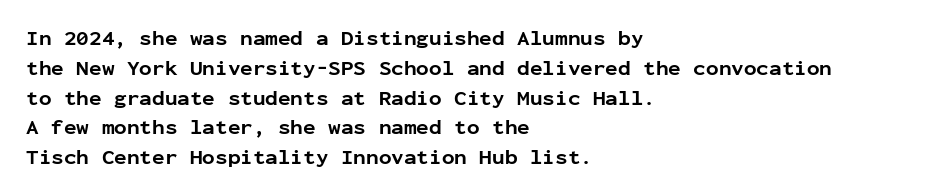
Q: Is the text bold? A: Yes.
Q: Is the text italic (slanted)? A: No, it is upright.
Q: Is the text underlined? A: No.
Q: How is the paragraph aligned? A: Left-aligned.
Q: Is the spacing between letters normal or unusually wide? A: Normal.
Q: Is the spacing between lines tight, normal or loose? A: Normal.
